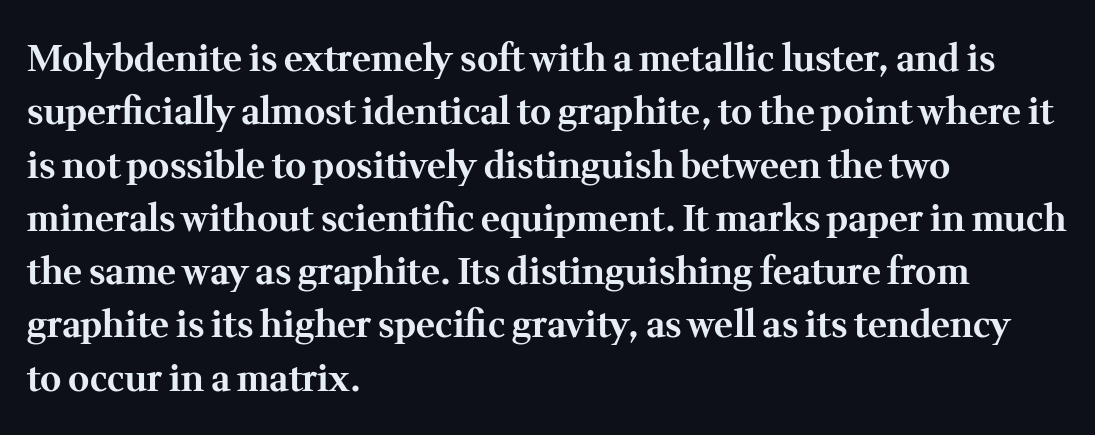
{"serif": "yes", "italic": "no", "bold": "yes", "weight": "bold", "width": "normal", "stroke_contrast": "medium", "x_height": "medium", "monospaced": "no", "underline": "no", "align": "left", "line_spacing": "normal", "line_spacing_ratio": 1.48, "letter_spacing": "normal", "letter_spacing_em": 0.0, "glyph_px": 36}
